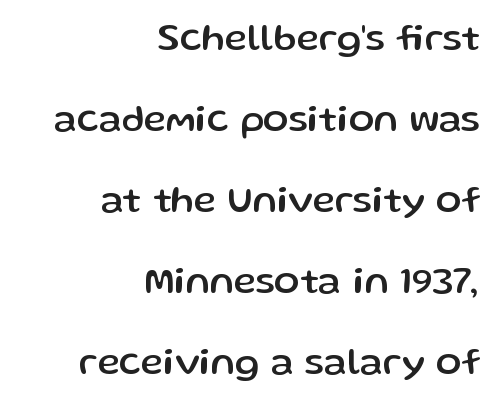
{"serif": "no", "italic": "no", "width": "normal", "stroke_contrast": "low", "x_height": "medium", "monospaced": "no", "underline": "no", "align": "right", "line_spacing": "loose", "line_spacing_ratio": 2.13, "letter_spacing": "normal", "letter_spacing_em": 0.0, "glyph_px": 38}
